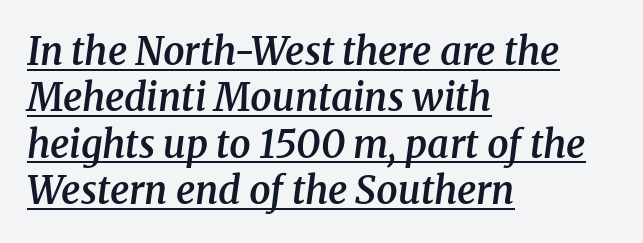
Q: Is the text bold? A: Semi-bold.
Q: Is the text italic (slanted)? A: Yes, it leans right by about 8 degrees.
Q: Is the typeface a serif or a sans-serif typeface? A: Serif.
Q: Is the text underlined? A: Yes.
Q: How is the paragraph aligned? A: Left-aligned.
Q: Is the spacing between letters normal or unusually wide? A: Normal.
Q: Width (condensed, normal, or wide)? A: Normal.
Q: Stroke contrast? A: Medium.
Q: x-height? A: Medium.
Q: Monospaced? A: No.
